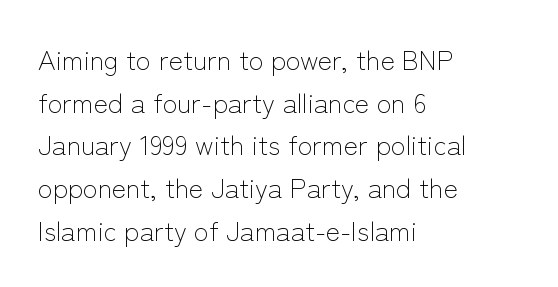
Q: Is the text bold? A: No.
Q: Is the text italic (slanted)? A: No, it is upright.
Q: Is the text underlined? A: No.
Q: How is the paragraph aligned? A: Left-aligned.
Q: Is the spacing between letters normal or unusually wide? A: Normal.
Q: Is the spacing between lines tight, normal or loose? A: Normal.
